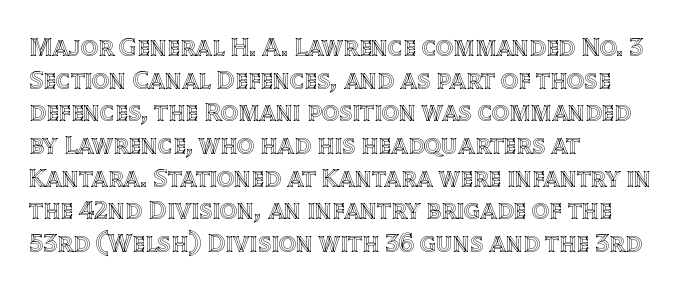
Words float on clear page, feet unadorned. Words appear dense and cohesive because spacing is normal. The lettering holds an erect, upright posture throughout. If you drew a ruler down the left edge, every line would touch it.
